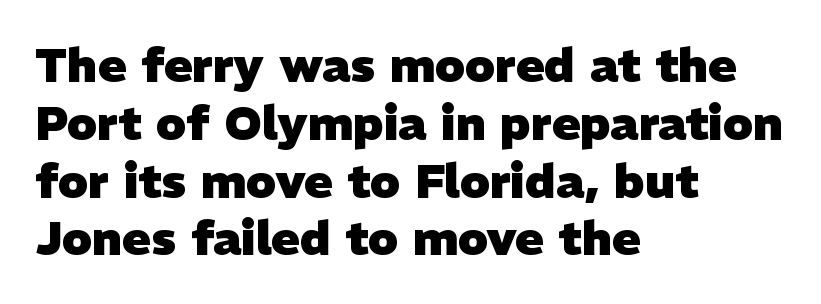
The image shows 47 px heavy sans-serif type; set left-aligned, line spacing 1.23x, normal letter spacing, not underlined; low stroke contrast and a medium x-height.
